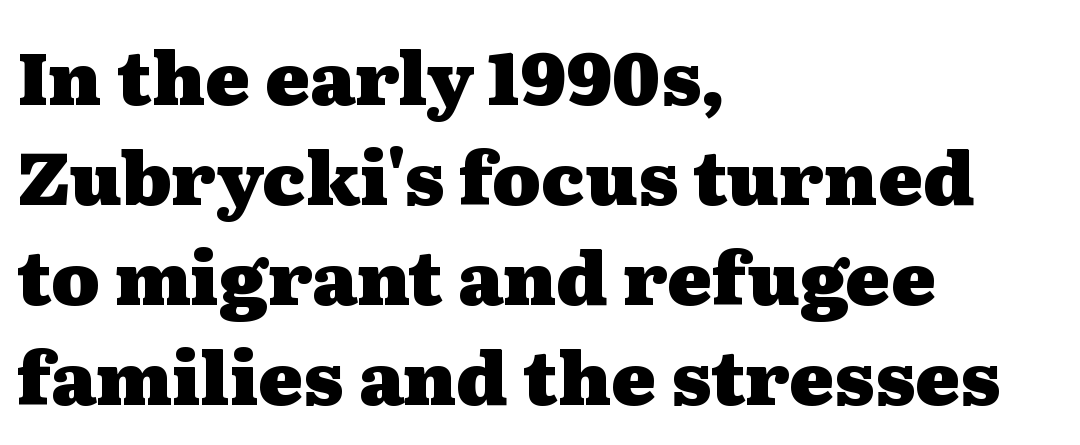
Q: Is the text bold? A: Yes.
Q: Is the text italic (slanted)? A: No, it is upright.
Q: Is the typeface a serif or a sans-serif typeface? A: Serif.
Q: Is the text underlined? A: No.
Q: How is the paragraph aligned? A: Left-aligned.
Q: Is the spacing between letters normal or unusually wide? A: Normal.
Q: Is the spacing between lines tight, normal or loose? A: Normal.
Q: Width (condensed, normal, or wide)? A: Wide.
Q: Stroke contrast? A: Medium.
Q: x-height? A: Medium.
Q: Monospaced? A: No.
